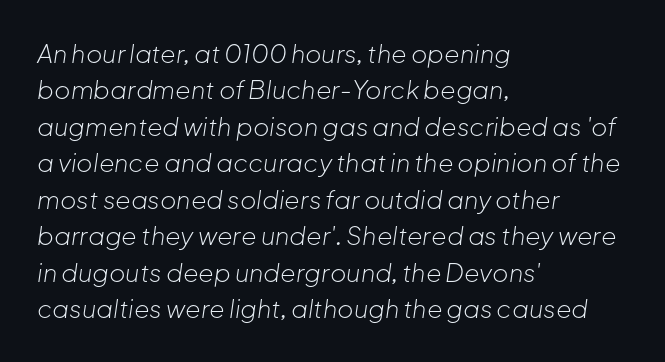
Q: Is the text bold? A: No.
Q: Is the text italic (slanted)? A: Yes, it leans right by about 8 degrees.
Q: Is the text underlined? A: No.
Q: How is the paragraph aligned? A: Left-aligned.
Q: Is the spacing between letters normal or unusually wide? A: Normal.
Q: Is the spacing between lines tight, normal or loose? A: Normal.
